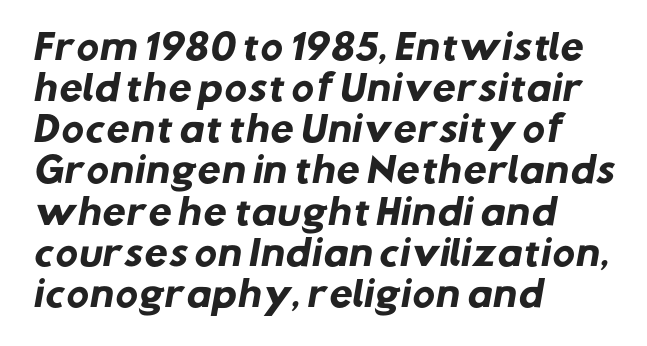
The image shows 34 px heavy sans-serif type; set left-aligned, line spacing 1.21x, normal letter spacing, not underlined; low stroke contrast and a medium x-height.
